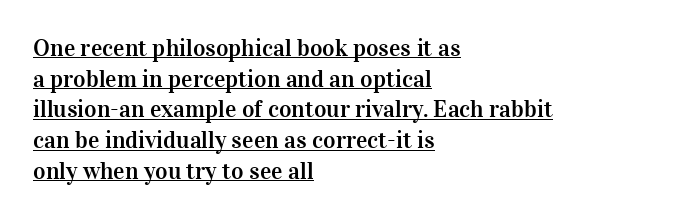
Q: Is the text italic (slanted)? A: No, it is upright.
Q: Is the text underlined? A: Yes.
Q: How is the paragraph aligned? A: Left-aligned.
Q: Is the spacing between letters normal or unusually wide? A: Normal.
Q: Is the spacing between lines tight, normal or loose? A: Normal.
